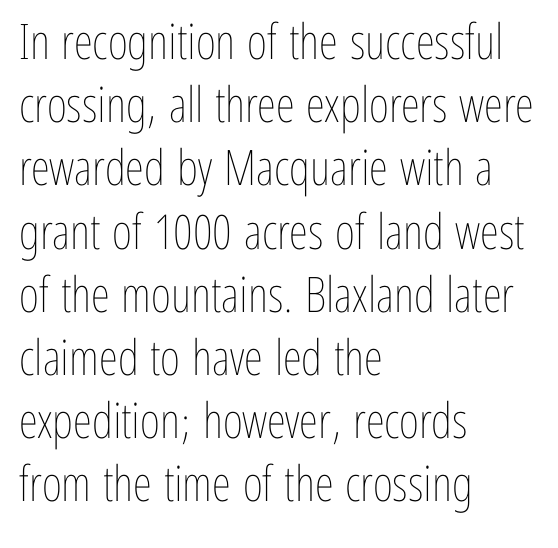
The image shows 49 px thin, condensed type, upright; set left-aligned, normal line spacing (1.29x), normal letter spacing, not underlined; low stroke contrast and a medium x-height.
